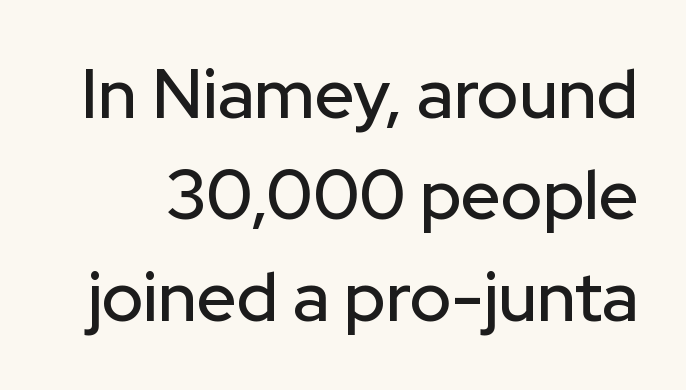
The image shows 69 px sans-serif type, upright; set normal line spacing (1.47x), normal letter spacing, not underlined; low stroke contrast and a medium x-height.
